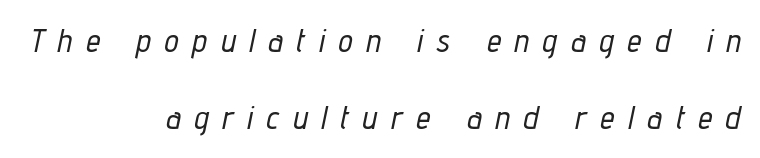
The image shows 32 px condensed type, italic (leaning right); set right-aligned, loose line spacing (2.4x), unusually wide letter spacing (+0.44 em), not underlined; low stroke contrast and a medium x-height.
